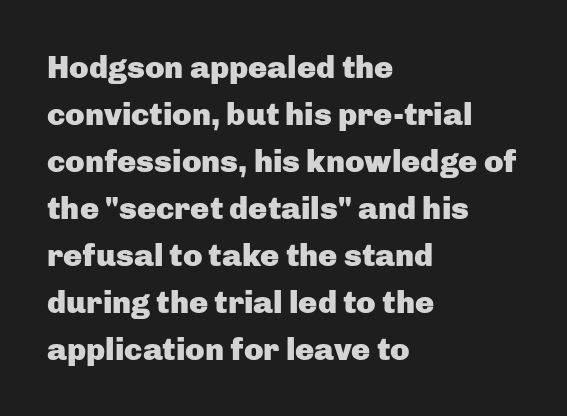
The image shows 32 px heavy sans-serif type, upright; set left-aligned, normal line spacing (1.47x), normal letter spacing, not underlined; low stroke contrast and a medium x-height.
